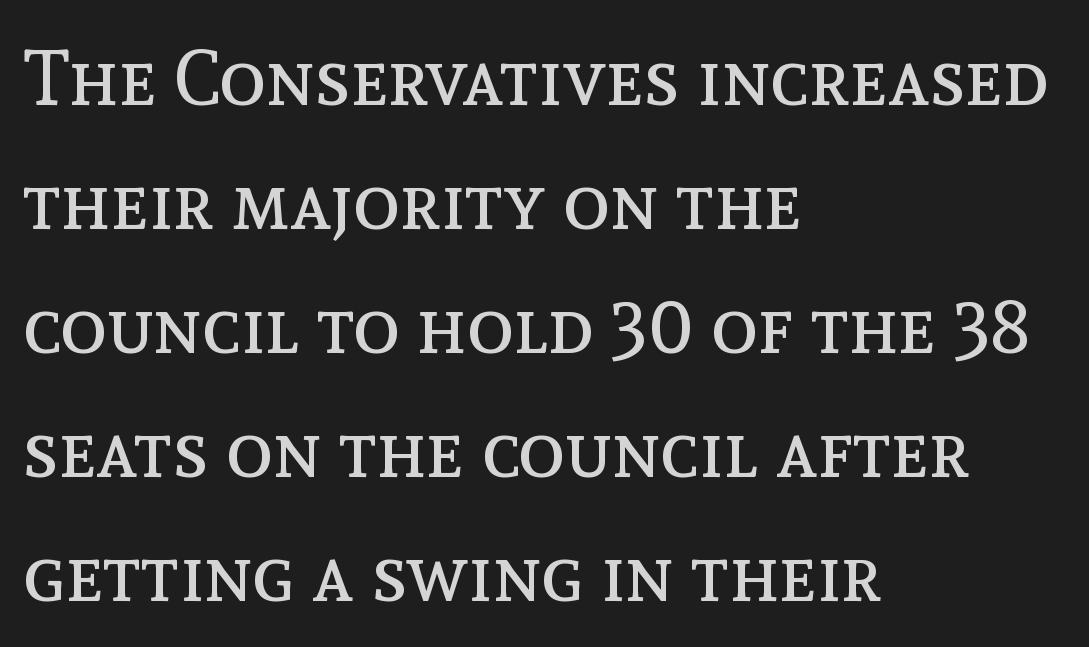
{"italic": "no", "bold": "no", "weight": "regular", "width": "normal", "x_height": "medium", "monospaced": "no", "underline": "no", "align": "left", "line_spacing": "normal", "line_spacing_ratio": 1.59, "letter_spacing": "normal", "letter_spacing_em": 0.0, "glyph_px": 78}
